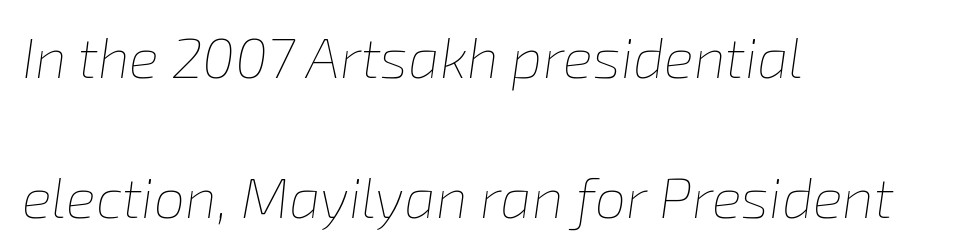
Leading: increased. Quick note: italic. Between one letter and the next there's only the usual sliver of space. No extra ink here — the face is not bold. The passage shown is typed in a proportional face where columns would drift.
